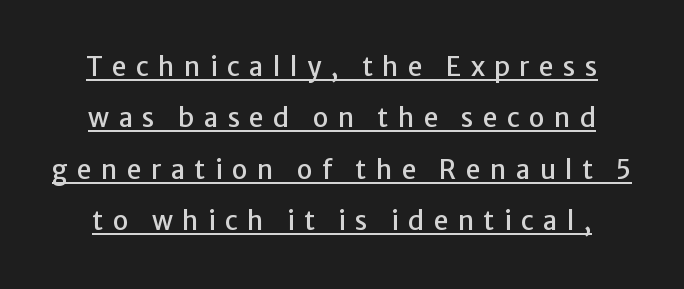
{"italic": "no", "underline": "yes", "line_spacing": "loose", "line_spacing_ratio": 1.98, "letter_spacing": "wide", "letter_spacing_em": 0.36, "glyph_px": 26}
